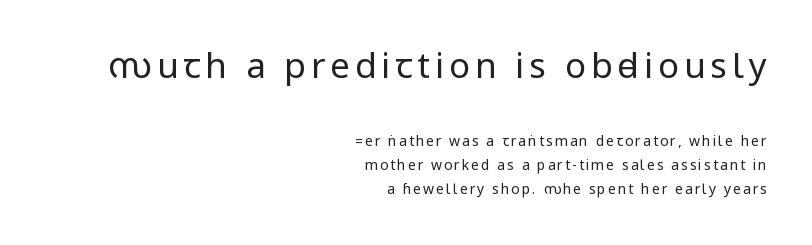
Unlike a traditional serif, this face leaves its strokes unadorned. Nobody drew a line under any word here. The setting favours the right margin, as signatures and pull-quotes sometimes do. These glyphs show unthickened strokes, regular width or finer. The font's upright variant was chosen for this text. The rendering shrinks the type as you move from the upper chunk to the lower.
